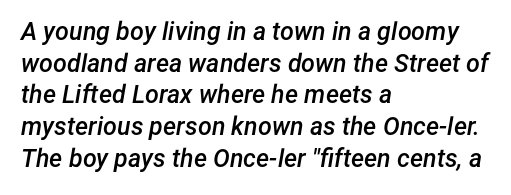
Rule under the text: the space is simply empty. Here the glyphs are tracked normally, forming tight word shapes. Compared with an ordinary text face, these strokes are moderately heavier — a semibold. Vertical spacing — default. In terms of posture, this sample is oblique.
